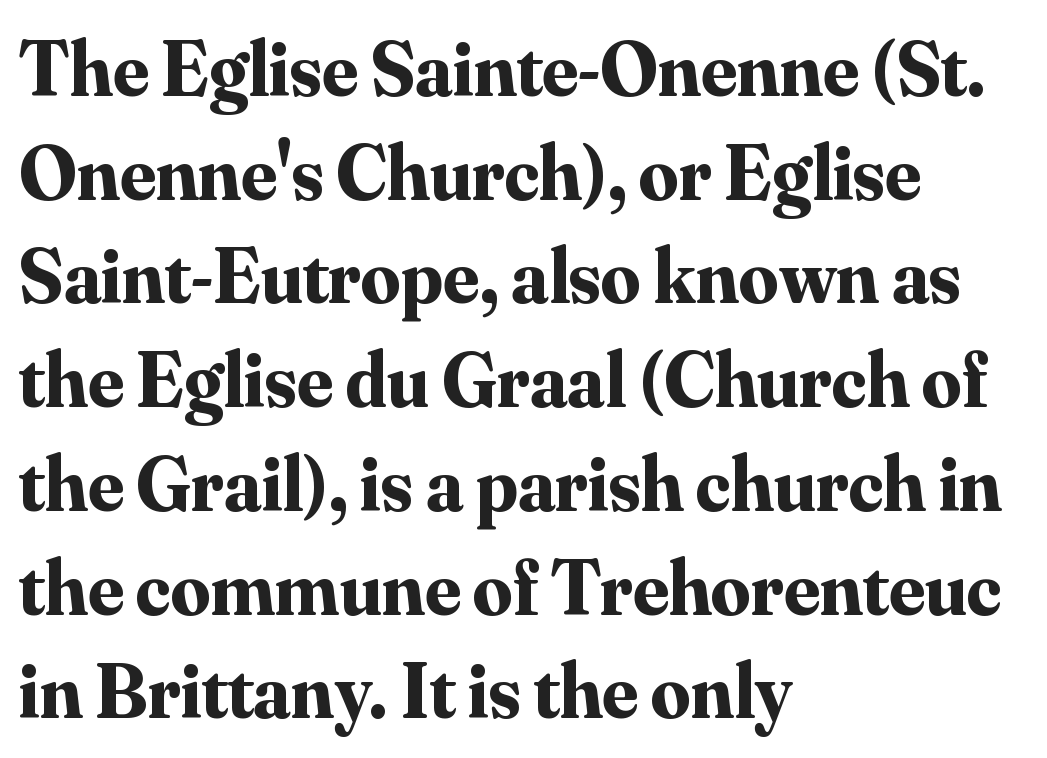
{"serif": "yes", "italic": "no", "bold": "yes", "weight": "bold", "width": "normal", "stroke_contrast": "medium", "x_height": "small", "monospaced": "no", "underline": "no", "align": "left", "line_spacing": "normal", "line_spacing_ratio": 1.33, "letter_spacing": "normal", "letter_spacing_em": 0.0, "glyph_px": 78}
